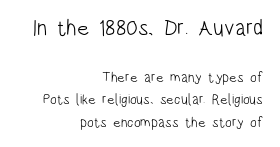
The image shows 22 px text type, upright; set right-aligned, normal line spacing (1.6x), normal letter spacing, not underlined; the first (top) block is 1.57x larger.
